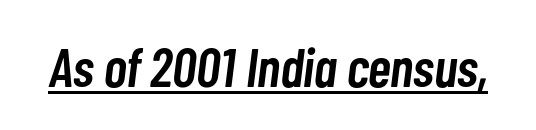
Set as a demibold, roughly 600 on the weight scale. The passage shown is typed in a proportional face where columns would drift. There is no visible air inserted between adjacent glyphs. The rendering uses the underline text-decoration.
